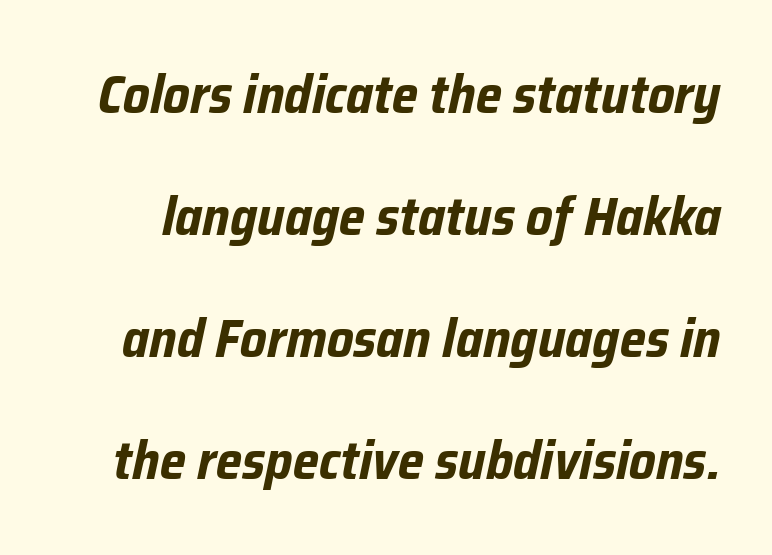
Weight check: bold — yes, fully. Notice how the stems are inclined rather than vertical — that's the hallmark of italics. Honestly, the rows look like they've been pulled way apart. No extra tracking has been applied to these lines. The strip under each line holds only bare page.
